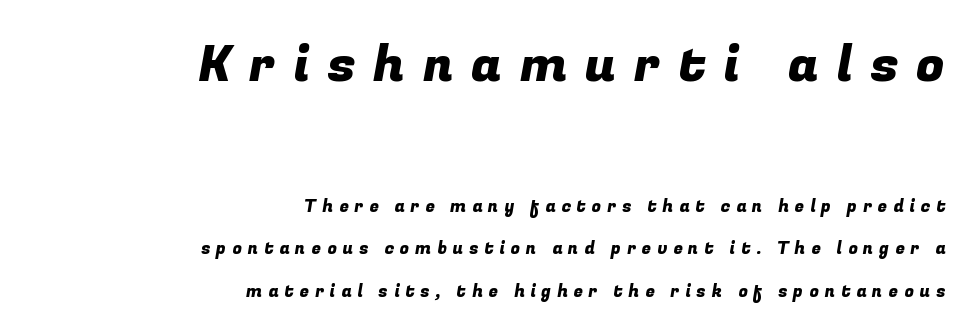
{"serif": "no", "width": "normal", "stroke_contrast": "low", "x_height": "medium", "monospaced": "no", "underline": "no", "align": "right", "line_spacing": "loose", "line_spacing_ratio": 2.48, "letter_spacing": "wide", "letter_spacing_em": 0.35, "larger_block": "first", "size_ratio": 3.0, "glyph_px": 51}
